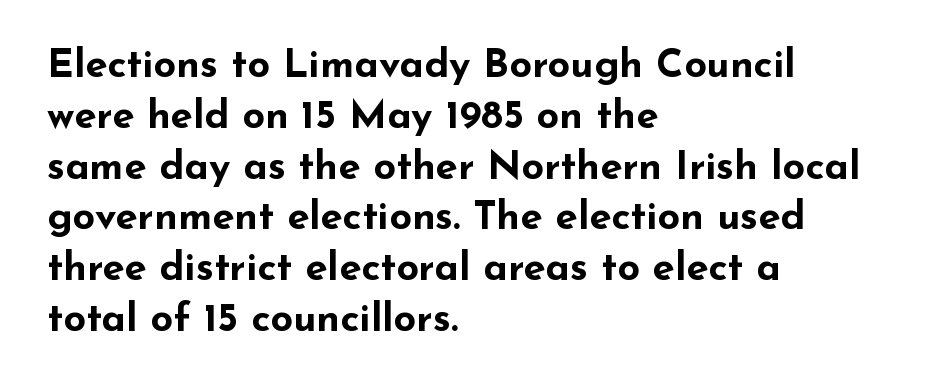
The image shows 40 px bold, wide sans-serif type, upright; set left-aligned, normal line spacing (1.27x), normal letter spacing, not underlined; low stroke contrast and a small x-height.
